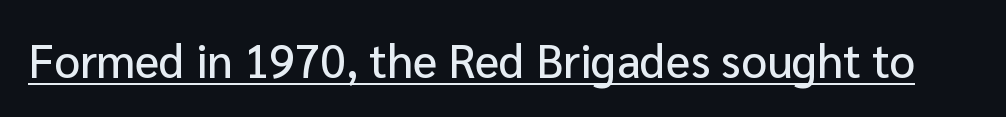
Unlike italic type, these characters show no tilt at all. The face used here appears with an underline applied. Words appear dense and cohesive because spacing is normal. Font category for this specimen: sans-serif.
